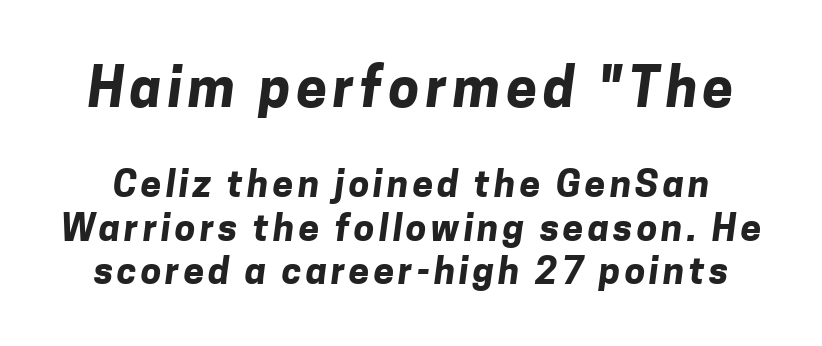
{"serif": "no", "bold": "yes", "weight": "bold", "width": "normal", "stroke_contrast": "low", "x_height": "medium", "monospaced": "no", "underline": "no", "line_spacing_ratio": 1.17, "larger_block": "first", "size_ratio": 1.49, "glyph_px": 55}
